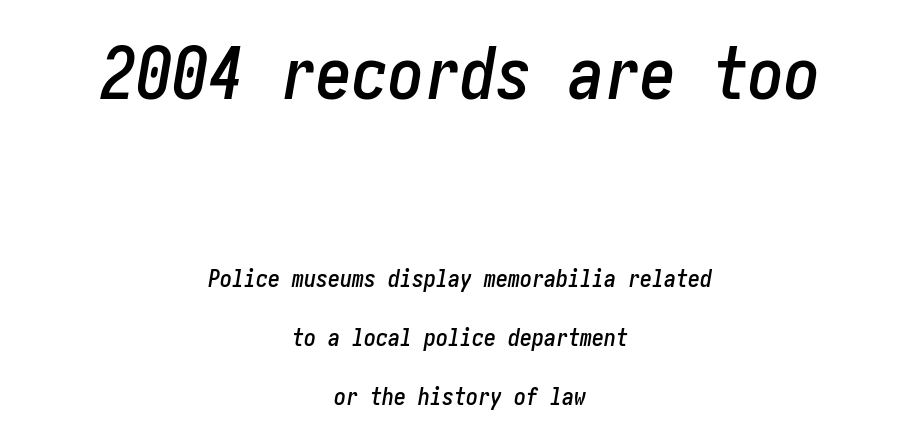
Q: Is the text italic (slanted)? A: Yes, it leans right by about 10 degrees.
Q: Is the text underlined? A: No.
Q: How is the paragraph aligned? A: Centered.
Q: Is the spacing between letters normal or unusually wide? A: Normal.
Q: Is the spacing between lines tight, normal or loose? A: Loose.
Q: Which block of text is set in a larger size, the first (top) or the second (bottom)? A: The first (top) one.
Q: Width (condensed, normal, or wide)? A: Condensed.
Q: Stroke contrast? A: Low.
Q: x-height? A: Medium.
